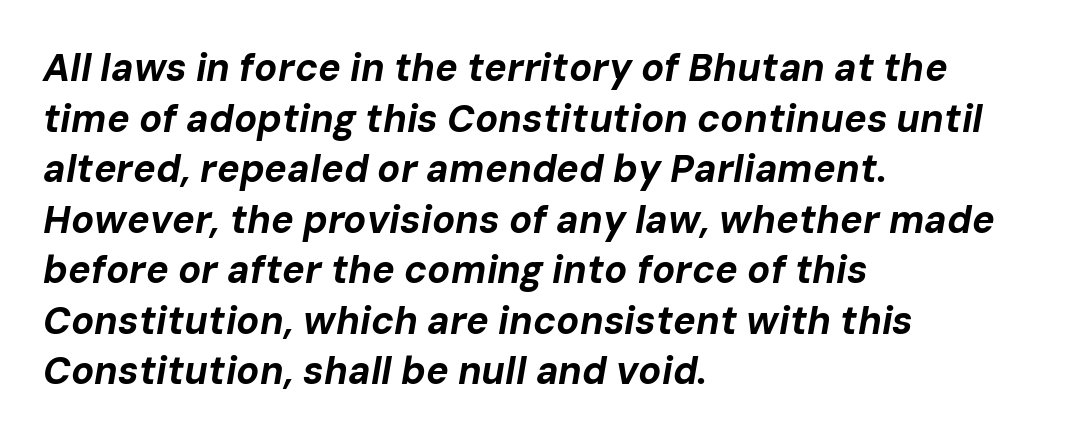
{"italic": "yes", "lean": "right", "slant_degrees": 10, "bold": "yes", "weight": "bold", "width": "normal", "stroke_contrast": "low", "x_height": "medium", "monospaced": "no", "underline": "no", "align": "left", "line_spacing": "normal", "line_spacing_ratio": 1.33, "letter_spacing": "normal", "letter_spacing_em": 0.0, "glyph_px": 38}
